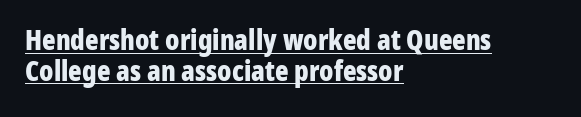
Q: Is the text bold? A: Yes.
Q: Is the text italic (slanted)? A: No, it is upright.
Q: Is the typeface a serif or a sans-serif typeface? A: Sans-serif.
Q: Is the text underlined? A: Yes.
Q: How is the paragraph aligned? A: Left-aligned.
Q: Is the spacing between letters normal or unusually wide? A: Normal.
Q: Is the spacing between lines tight, normal or loose? A: Tight.
Q: Width (condensed, normal, or wide)? A: Condensed.
Q: Stroke contrast? A: Low.
Q: x-height? A: Medium.
Q: Monospaced? A: No.
